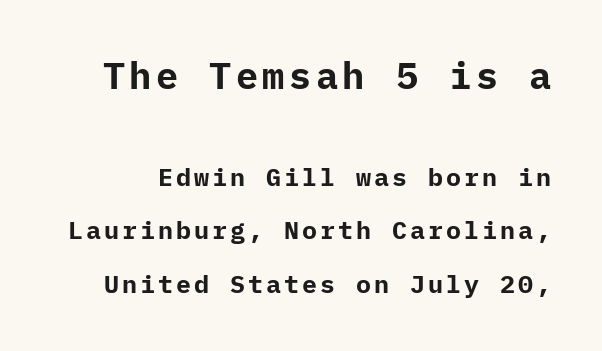
The image shows 37 px bold sans-serif type, upright; set loose line spacing (2.14x), not underlined; the first (top) block is 1.48x larger; low stroke contrast and a medium x-height.
